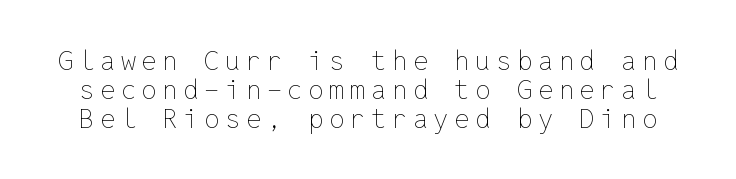
{"italic": "no", "bold": "no", "underline": "no", "line_spacing": "tight", "line_spacing_ratio": 1.08, "letter_spacing": "wide", "letter_spacing_em": 0.21, "glyph_px": 27}
